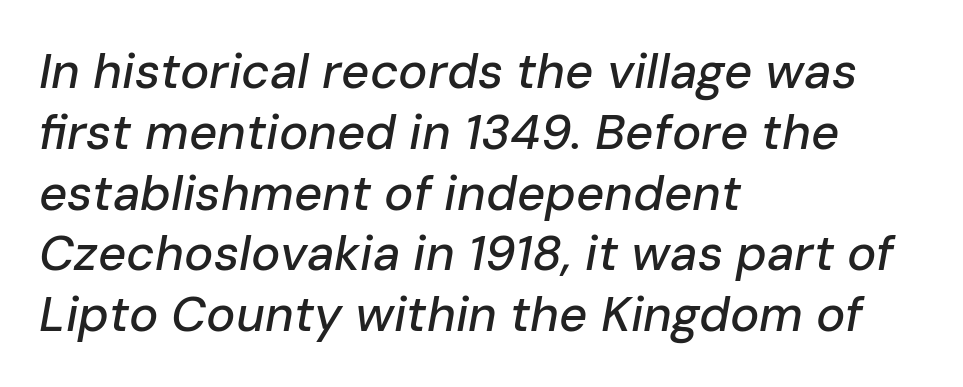
Q: Is the text italic (slanted)? A: Yes, it leans right by about 10 degrees.
Q: Is the text underlined? A: No.
Q: How is the paragraph aligned? A: Left-aligned.
Q: Is the spacing between letters normal or unusually wide? A: Normal.
Q: Width (condensed, normal, or wide)? A: Normal.
Q: Stroke contrast? A: Low.
Q: x-height? A: Medium.
Q: Monospaced? A: No.
